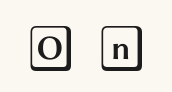
The image shows 46 px wide type, upright; set unusually wide letter spacing (+0.45 em), not underlined; a large x-height.
